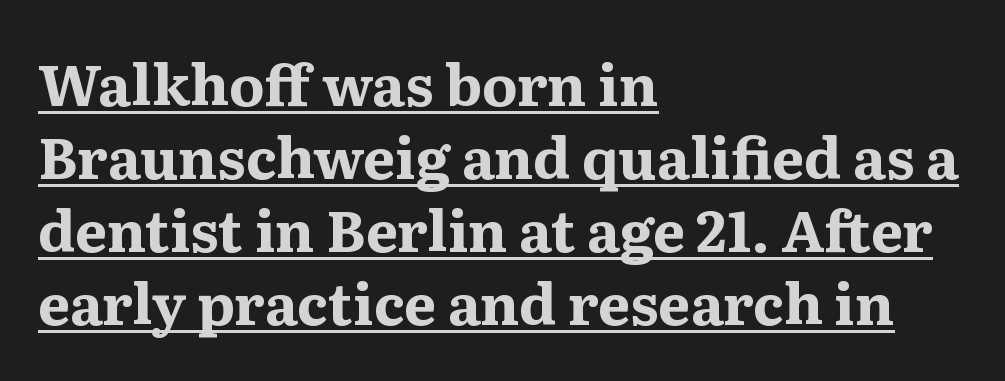
The image shows 57 px bold serif type, upright; set left-aligned, normal line spacing (1.28x), normal letter spacing, underlined; medium stroke contrast and a medium x-height.
